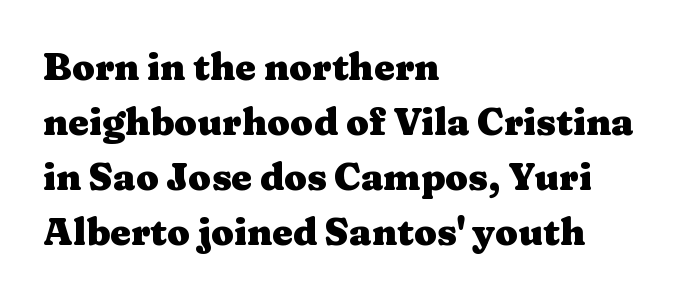
The image shows 37 px heavy, wide serif type, upright; set left-aligned, normal line spacing (1.49x), normal letter spacing, not underlined; medium stroke contrast and a medium x-height.
